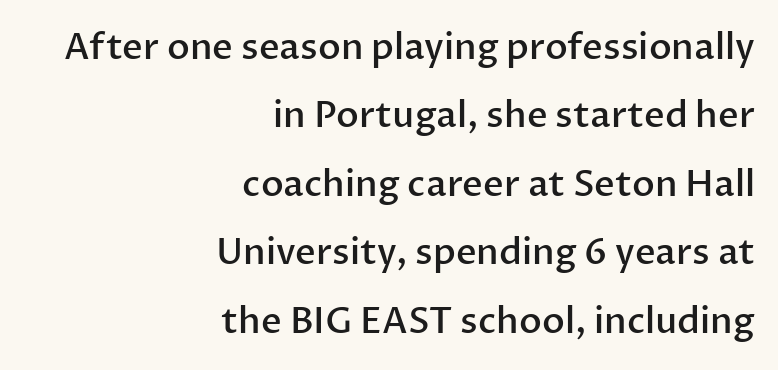
Q: Is the text bold? A: Semi-bold.
Q: Is the text italic (slanted)? A: No, it is upright.
Q: Is the typeface a serif or a sans-serif typeface? A: Sans-serif.
Q: Is the text underlined? A: No.
Q: How is the paragraph aligned? A: Right-aligned.
Q: Is the spacing between letters normal or unusually wide? A: Normal.
Q: Is the spacing between lines tight, normal or loose? A: Loose.
Q: Width (condensed, normal, or wide)? A: Normal.
Q: Stroke contrast? A: Low.
Q: x-height? A: Medium.
Q: Monospaced? A: No.
